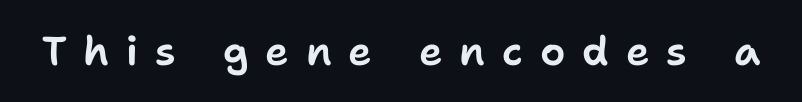
{"serif": "no", "italic": "no", "width": "normal", "stroke_contrast": "low", "x_height": "medium", "monospaced": "no", "underline": "no", "letter_spacing": "wide", "letter_spacing_em": 0.42, "glyph_px": 40}
